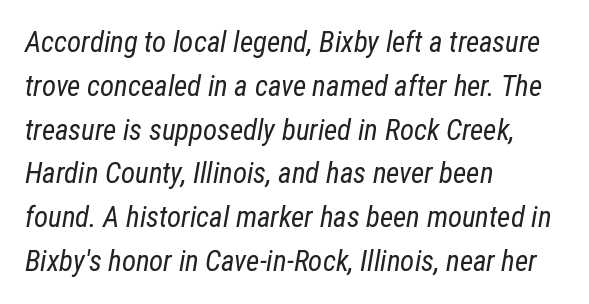
Q: Is the text bold? A: No.
Q: Is the text italic (slanted)? A: Yes, it leans right by about 12 degrees.
Q: Is the text underlined? A: No.
Q: How is the paragraph aligned? A: Left-aligned.
Q: Is the spacing between letters normal or unusually wide? A: Normal.
Q: Is the spacing between lines tight, normal or loose? A: Normal.
Q: Width (condensed, normal, or wide)? A: Condensed.
Q: Stroke contrast? A: Low.
Q: x-height? A: Medium.
Q: Monospaced? A: No.
